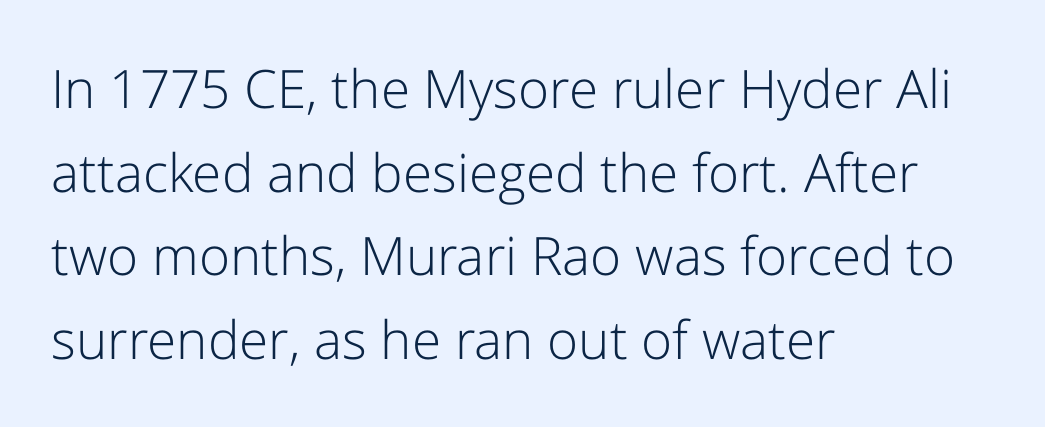
{"serif": "no", "italic": "no", "bold": "no", "weight": "light", "width": "normal", "stroke_contrast": "low", "x_height": "medium", "monospaced": "no", "underline": "no", "align": "left", "line_spacing": "normal", "line_spacing_ratio": 1.58, "letter_spacing": "normal", "letter_spacing_em": 0.0, "glyph_px": 53}
